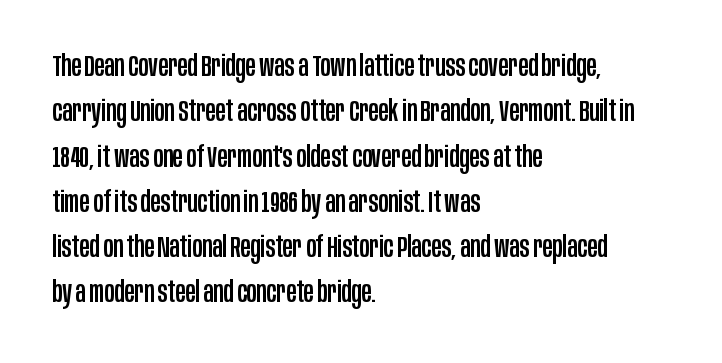
Q: Is the text italic (slanted)? A: No, it is upright.
Q: Is the typeface a serif or a sans-serif typeface? A: Sans-serif.
Q: Is the text underlined? A: No.
Q: How is the paragraph aligned? A: Left-aligned.
Q: Is the spacing between letters normal or unusually wide? A: Normal.
Q: Is the spacing between lines tight, normal or loose? A: Normal.
Q: Width (condensed, normal, or wide)? A: Condensed.
Q: Stroke contrast? A: Low.
Q: x-height? A: Large.
Q: Monospaced? A: No.
